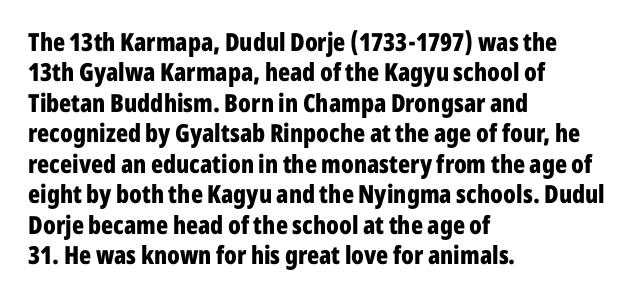
Each line starts at the same left margin while the right side varies. Words appear dense and cohesive because spacing is normal. What weight is shown? A full bold with thick strokes. Nope, not italic — everything's standing straight.
